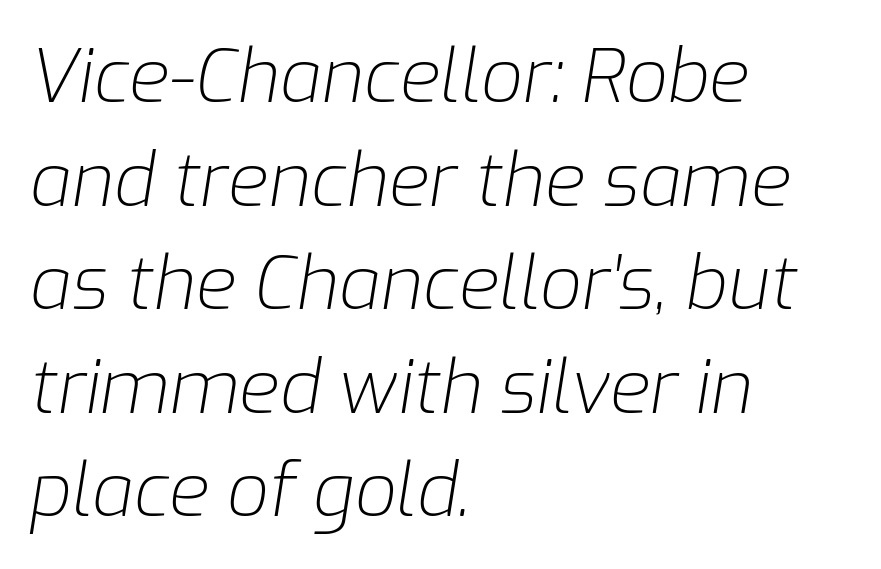
Q: Is the text bold? A: No.
Q: Is the text italic (slanted)? A: Yes, it leans right by about 9 degrees.
Q: Is the text underlined? A: No.
Q: How is the paragraph aligned? A: Left-aligned.
Q: Is the spacing between letters normal or unusually wide? A: Normal.
Q: Is the spacing between lines tight, normal or loose? A: Normal.
Q: Width (condensed, normal, or wide)? A: Normal.
Q: Stroke contrast? A: Low.
Q: x-height? A: Medium.
Q: Monospaced? A: No.
